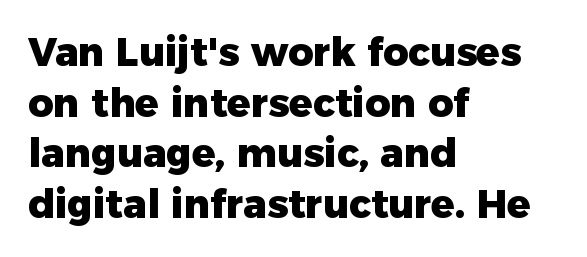
The image shows 39 px heavy sans-serif type, upright; set left-aligned, normal line spacing (1.3x), normal letter spacing, not underlined; low stroke contrast and a medium x-height.
